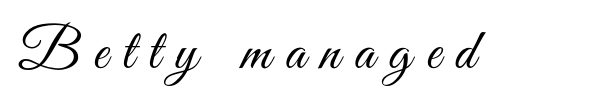
The image shows 58 px light, condensed sans-serif type; set unusually wide letter spacing (+0.25 em), not underlined; medium stroke contrast and a small x-height.
